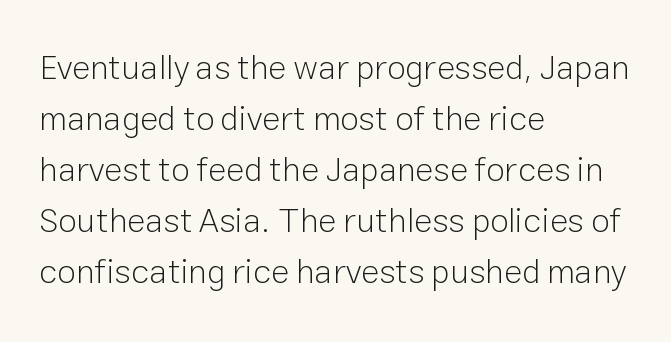
{"serif": "no", "italic": "no", "bold": "no", "weight": "light", "width": "normal", "stroke_contrast": "low", "x_height": "medium", "monospaced": "no", "underline": "no", "align": "left", "line_spacing": "normal", "line_spacing_ratio": 1.5, "letter_spacing": "normal", "letter_spacing_em": 0.0, "glyph_px": 34}
